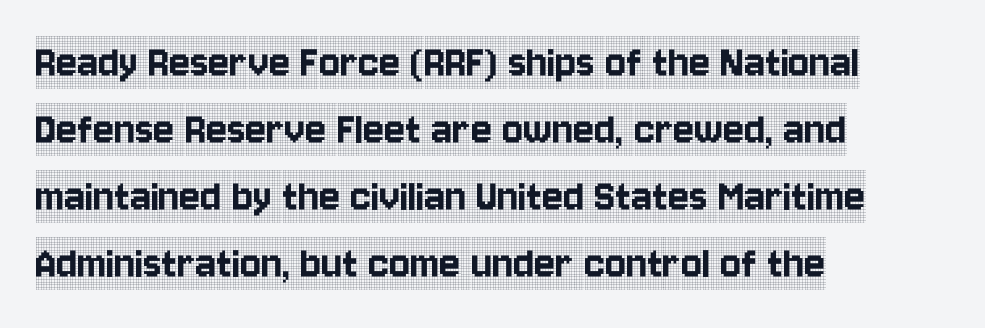
The image shows 49 px condensed serif type, upright; set left-aligned, normal line spacing (1.37x), normal letter spacing, not underlined; a large x-height.
